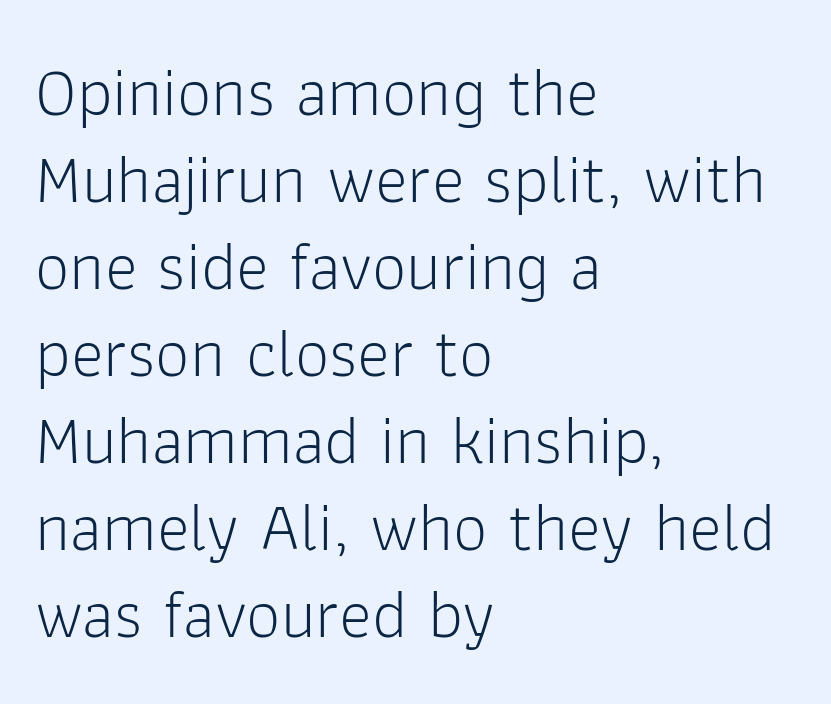
Italic? Not at all — the glyphs are vertical. The strokes carry an ordinary text weight at most. The compositor pushed each line to the left boundary. Proportional: the letters do not fall into vertical columns.
